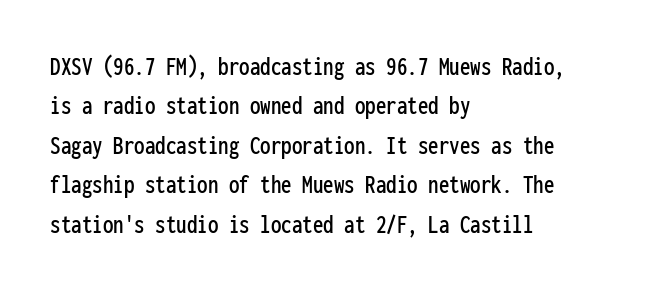
The image shows 28 px condensed sans-serif type, upright, monospaced; set left-aligned, normal line spacing (1.41x), normal letter spacing, not underlined; low stroke contrast and a medium x-height.
